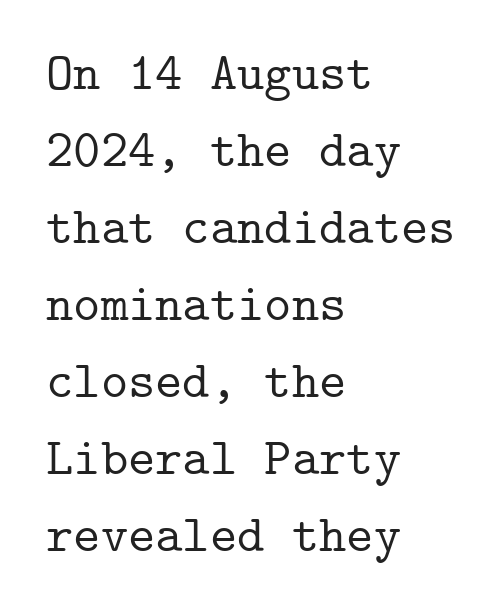
Line spacing here is normal. Quick note: not italic, upright. Rule under the text: the space is simply empty. The lines in this sample share a left origin and differ only in where they stop. Nobody touched the tracking dial on this one.
